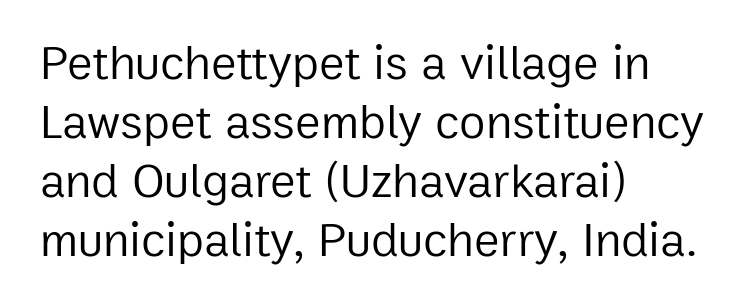
Q: Is the text bold? A: No.
Q: Is the text italic (slanted)? A: No, it is upright.
Q: Is the typeface a serif or a sans-serif typeface? A: Sans-serif.
Q: Is the text underlined? A: No.
Q: How is the paragraph aligned? A: Left-aligned.
Q: Is the spacing between letters normal or unusually wide? A: Normal.
Q: Width (condensed, normal, or wide)? A: Normal.
Q: Stroke contrast? A: Low.
Q: x-height? A: Medium.
Q: Monospaced? A: No.
